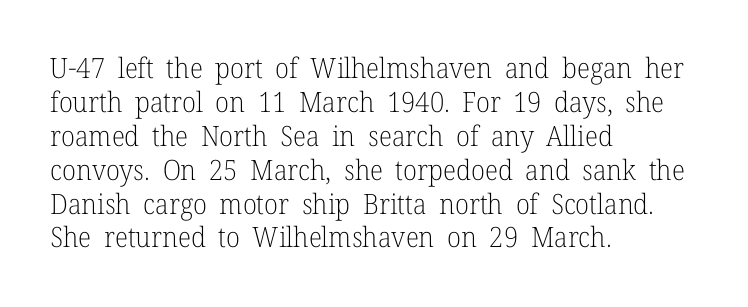
Only glyphs here, with clear space below each row. Tracking value appears to be zero — textbook default spacing. The lines are quadded left. The typography opts for an upright posture over an oblique one. On a weight scale, this lands at 450 or below.
